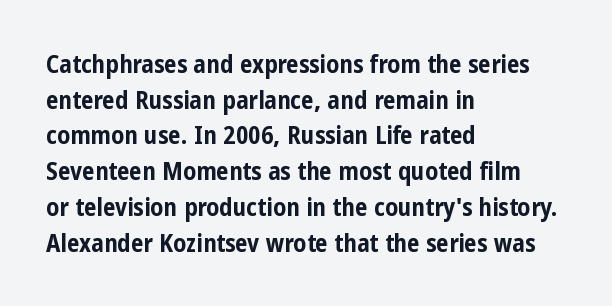
{"italic": "no", "bold": "yes", "underline": "no", "align": "left", "line_spacing": "normal", "line_spacing_ratio": 1.43, "letter_spacing": "normal", "letter_spacing_em": 0.0, "glyph_px": 25}
